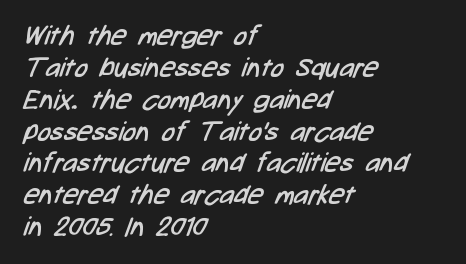
The image shows 27 px text type; set left-aligned, line spacing 1.18x, normal letter spacing, not underlined.
